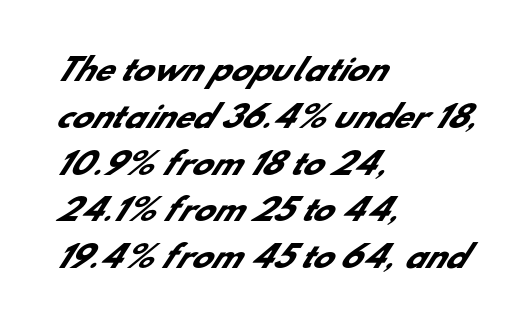
The image shows 30 px heavy sans-serif type; set left-aligned, normal line spacing (1.56x), normal letter spacing, not underlined; low stroke contrast and a small x-height.
